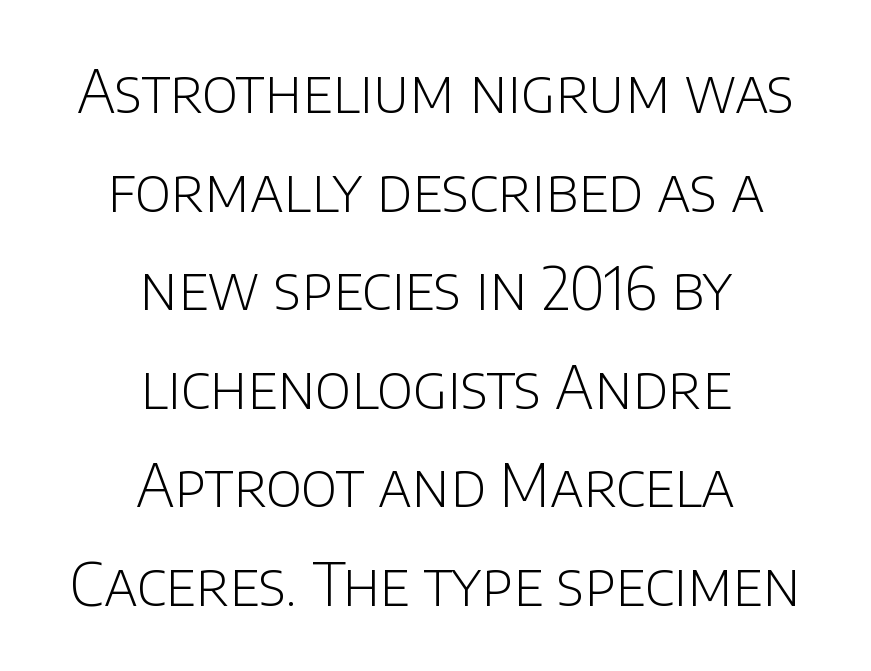
The image shows 59 px light sans-serif type, upright; set centered, normal line spacing (1.67x), normal letter spacing, not underlined; low stroke contrast and a large x-height.
